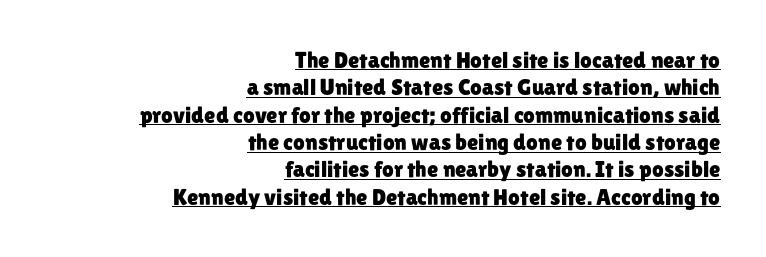
Q: Is the text italic (slanted)? A: No, it is upright.
Q: Is the text underlined? A: Yes.
Q: How is the paragraph aligned? A: Right-aligned.
Q: Is the spacing between letters normal or unusually wide? A: Normal.
